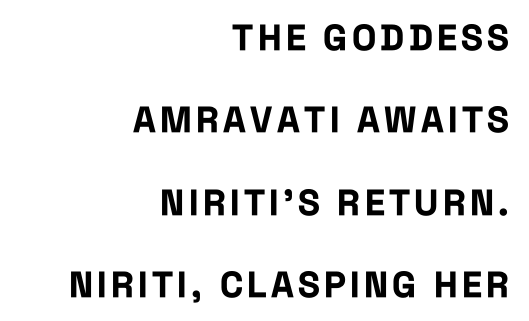
Italic? Not at all — the glyphs are vertical. Is this a sans? Yes — the strokes have no serifs. A typesetter would call this leading open, well beyond the default. How heavy is the stroke? Heavy — this is a bold.
